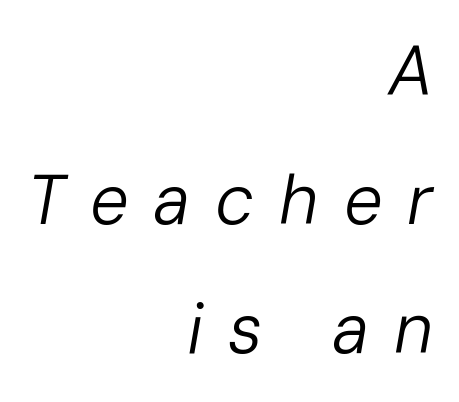
{"italic": "yes", "lean": "right", "slant_degrees": 10, "bold": "no", "weight": "regular", "width": "normal", "stroke_contrast": "low", "x_height": "medium", "monospaced": "no", "underline": "no", "align": "right", "line_spacing_ratio": 1.87, "letter_spacing": "wide", "letter_spacing_em": 0.36, "glyph_px": 69}
